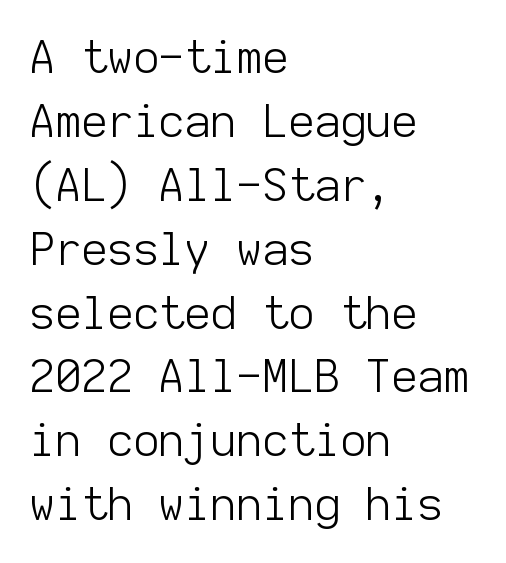
{"serif": "no", "italic": "no", "bold": "no", "weight": "light", "width": "normal", "stroke_contrast": "low", "x_height": "medium", "monospaced": "yes", "underline": "no", "align": "left", "line_spacing": "normal", "line_spacing_ratio": 1.42, "letter_spacing": "normal", "letter_spacing_em": 0.0, "glyph_px": 45}
